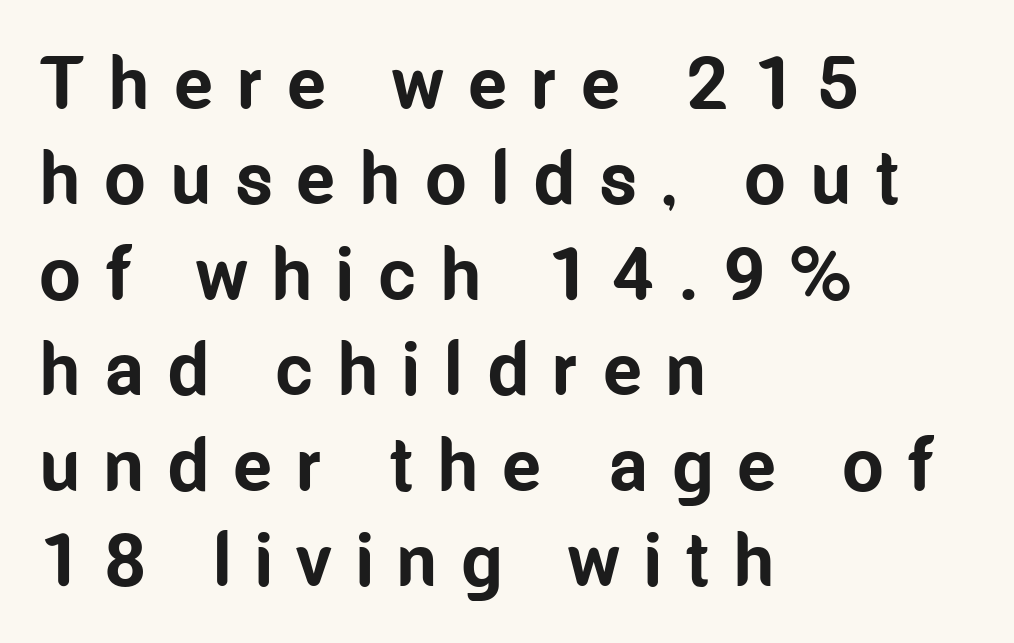
Designer's note — italics off, roman on. Is this a fixed-width face? No — the glyphs have proportional, varying widths. Look at the stroke-to-counter ratio: heavy, a bold. Nope, no serifs anywhere on these letters.
